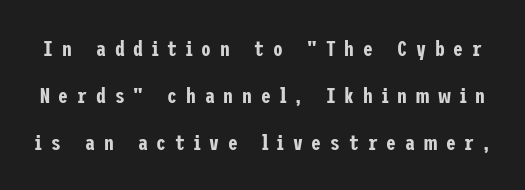
{"italic": "no", "underline": "no", "line_spacing": "loose", "line_spacing_ratio": 2.13, "letter_spacing": "wide", "letter_spacing_em": 0.4, "glyph_px": 22}
